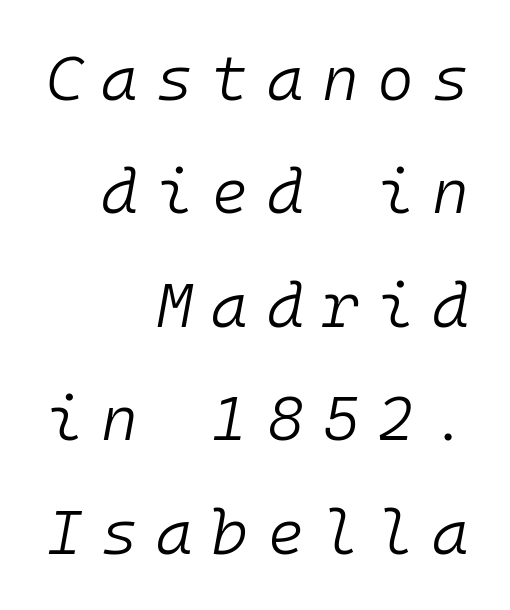
The passage shown is not bold in any degree. Casual observation: everything's shoved over to the right. These lines were composed using italics. Substantial extra tracking has been applied to these lines.
